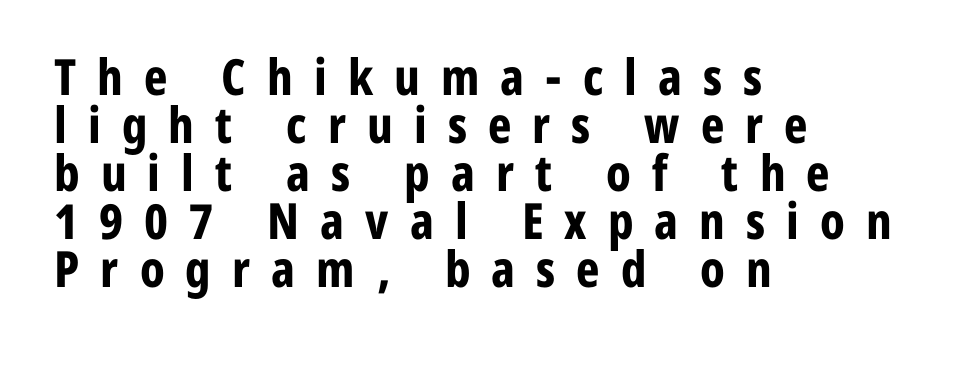
{"serif": "no", "italic": "no", "bold": "yes", "weight": "bold", "width": "condensed", "stroke_contrast": "low", "x_height": "medium", "monospaced": "no", "underline": "no", "align": "left", "line_spacing": "tight", "line_spacing_ratio": 0.96, "letter_spacing": "wide", "letter_spacing_em": 0.42, "glyph_px": 50}
